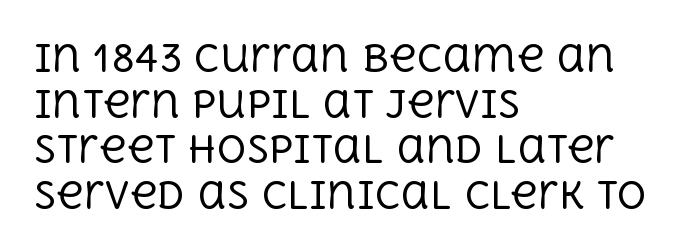
The image shows 37 px regular-weight serif type, upright; set left-aligned, line spacing 1.23x, normal letter spacing, not underlined; a large x-height.
